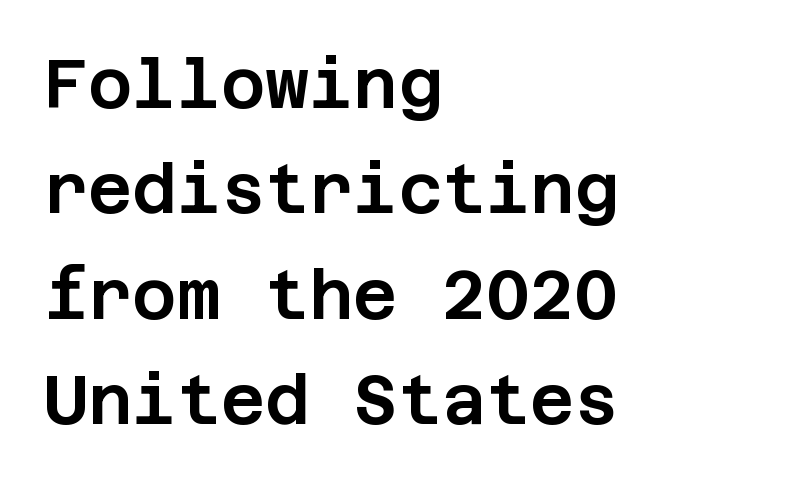
The image shows 68 px sans-serif type, upright; set left-aligned, normal line spacing (1.55x), normal letter spacing, not underlined; low stroke contrast and a large x-height.
